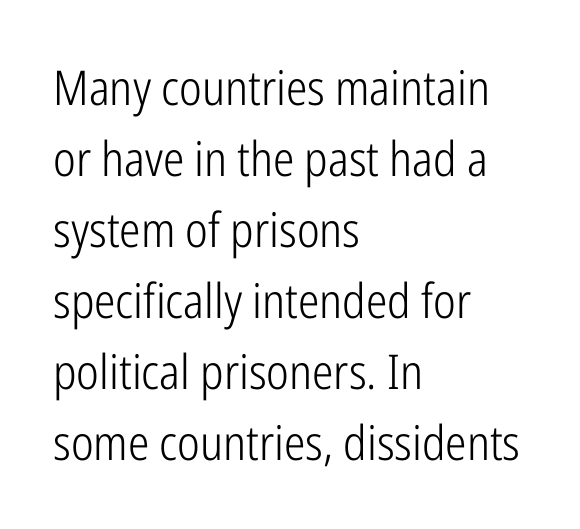
The image shows 48 px light, condensed sans-serif type, upright; set left-aligned, normal line spacing (1.48x), normal letter spacing, not underlined; low stroke contrast and a medium x-height.
